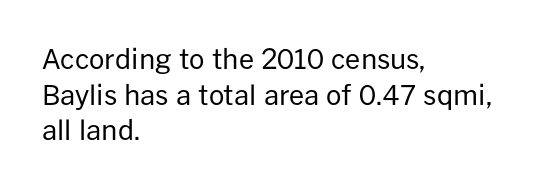
Notice how descenders clear the ascenders below comfortably — that's standard leading. Rule under the text: the space is simply empty. This rendering uses left alignment, leaving the right contour irregular. The type sits square on the baseline with zero lean. The font sits on the lighter half of the weight spectrum, regular included. The gaps between neighbouring characters are ordinary and unremarkable.
